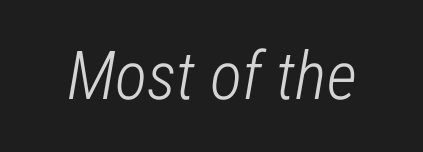
{"italic": "yes", "lean": "right", "slant_degrees": 12, "bold": "no", "weight": "light", "width": "condensed", "stroke_contrast": "low", "x_height": "medium", "monospaced": "no", "underline": "no", "letter_spacing": "normal", "letter_spacing_em": 0.0, "glyph_px": 67}
